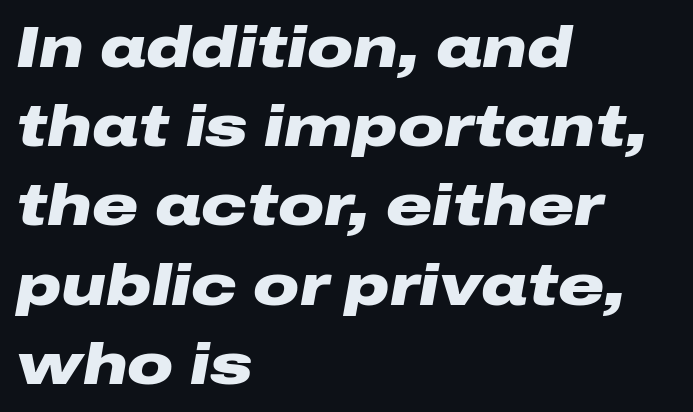
{"italic": "yes", "lean": "right", "slant_degrees": 10, "bold": "yes", "weight": "heavy", "width": "wide", "stroke_contrast": "low", "x_height": "medium", "monospaced": "no", "underline": "no", "align": "left", "line_spacing": "normal", "line_spacing_ratio": 1.39, "letter_spacing": "normal", "letter_spacing_em": 0.0, "glyph_px": 57}
